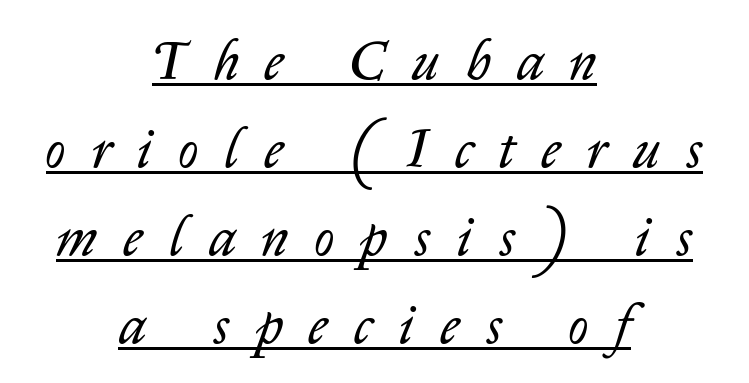
Q: Is the text bold? A: No.
Q: Is the text italic (slanted)? A: Yes, it leans right by about 14 degrees.
Q: Is the text underlined? A: Yes.
Q: How is the paragraph aligned? A: Centered.
Q: Is the spacing between letters normal or unusually wide? A: Unusually wide.
Q: Is the spacing between lines tight, normal or loose? A: Normal.
Q: Width (condensed, normal, or wide)? A: Normal.
Q: Stroke contrast? A: Low.
Q: x-height? A: Medium.
Q: Monospaced? A: No.
